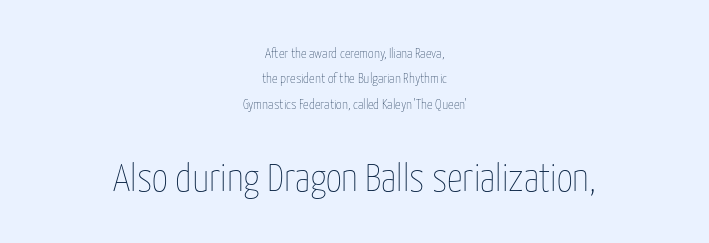
The more generous point size was reserved for the lower chunk. These lines are rendered in a variable-pitch font. Weight: in the light-to-regular range. A typesetter would mark this as roman, not italic. The lines in this sample share a center point and differ in where they start and stop. The gaps between neighbouring characters are ordinary and unremarkable.
